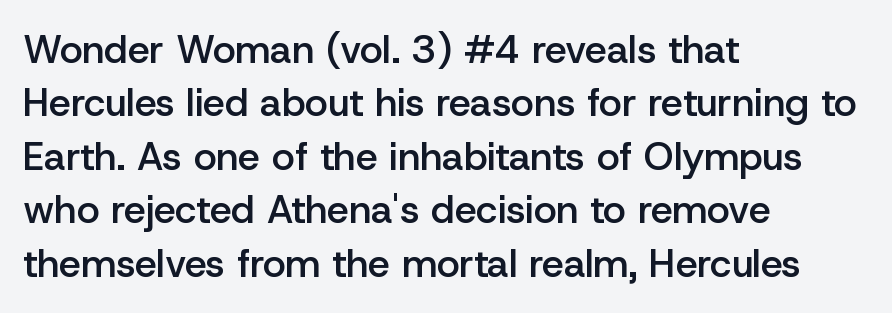
The image shows 39 px semibold sans-serif type, upright; set left-aligned, normal line spacing (1.37x), normal letter spacing, not underlined; low stroke contrast and a medium x-height.
